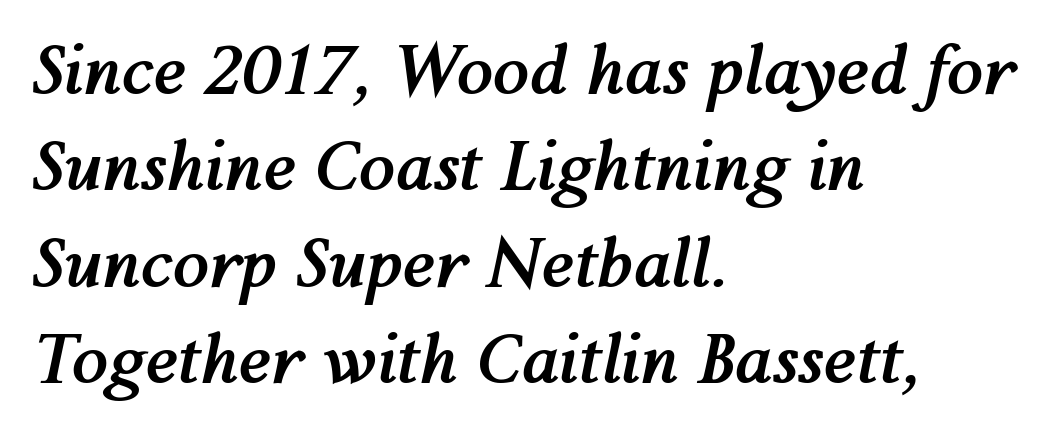
Is the block centered? No — it sits flush against the left margin. The words here are not underlined. A typesetter would call this leading conventional body-copy spacing. The strokes are fattened all the way to bold.
